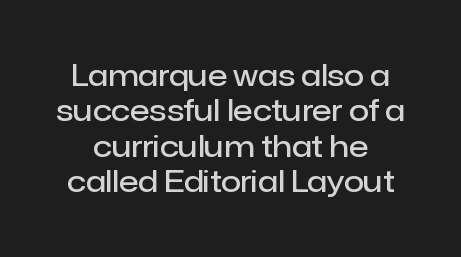
The rendering uses a semibold face; strokes are thickened but not to full bold. Notice how the stems are strictly vertical — no italics here. Check where the strokes stop: nothing finishes them off — pure sans. What stands out about the letter spacing? Nothing — it is the standard amount. The glyphs are unaccompanied by any horizontal stroke below them. These lines are rendered in a variable-pitch font.
